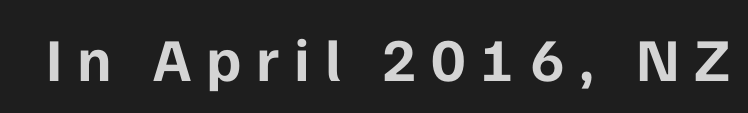
The face used here is a sans, in the tradition of grotesques and geometrics. The passage shown is typed in a proportional face where columns would drift. Bold? Absolutely — the strokes are thick and heavy. The gap between lines stays unmarked.
